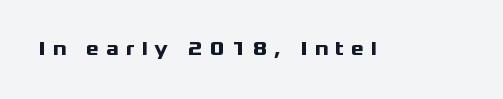
Does extra space separate the letters? Yes, quite a lot of it. The passage shown is not underscored anywhere. These words are printed bold, with thick strokes throughout. Posture: upright roman.
